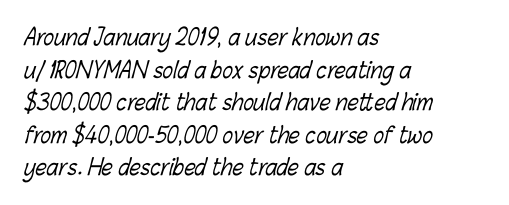
The image shows 22 px text type; set left-aligned, normal line spacing (1.48x), normal letter spacing, not underlined.
